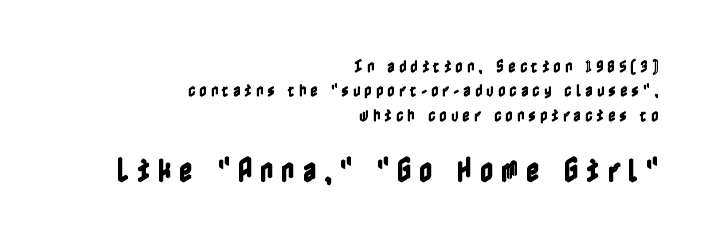
Posture: straight, roman, zero tilt. Caption: upper text group reduced, lower text group enlarged. The baseline area is clear. Does extra space separate the letters? Yes, quite a lot of it. A flush-right, rag-left setting is used for this passage.
